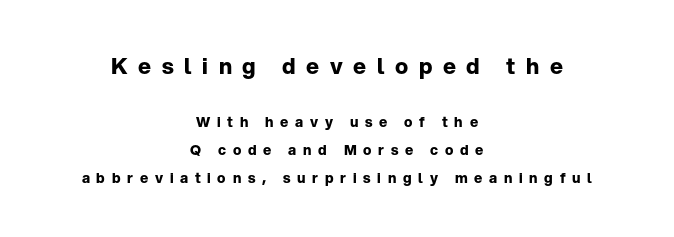
The composition opens big and finishes small. Glance below the letters and you will spot only blank space. The rendering uses a bold face; every stroke is thick and dark. A student would call this center alignment; a typographer would say set centered.
